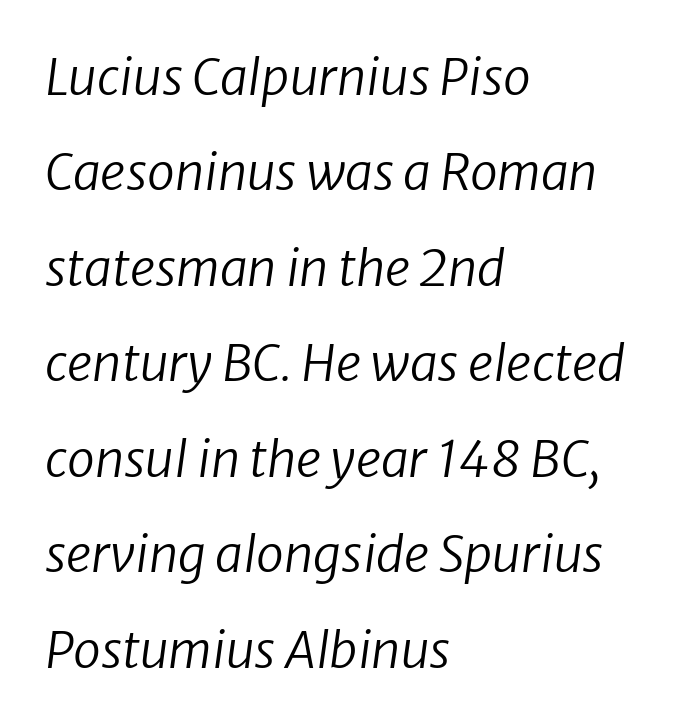
Character widths vary here, with narrow letters taking less room than wide ones. Honestly, the letter spacing is just normal — you wouldn't notice it. Beneath every word, the page is bare. Is there much room between lines? Yes — plenty of vertical air separates them. Note: no serifs on the glyphs.
